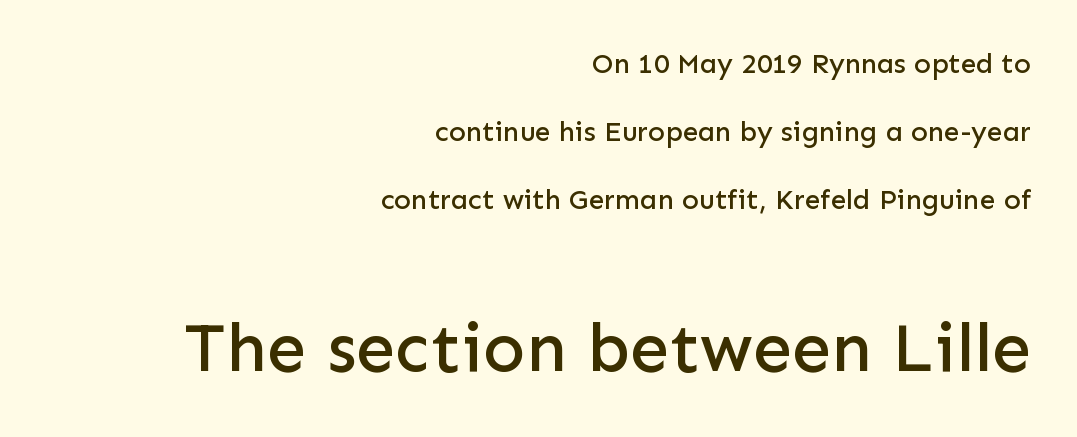
Q: Is the text italic (slanted)? A: No, it is upright.
Q: Is the typeface a serif or a sans-serif typeface? A: Sans-serif.
Q: Is the text underlined? A: No.
Q: How is the paragraph aligned? A: Right-aligned.
Q: Is the spacing between letters normal or unusually wide? A: Normal.
Q: Is the spacing between lines tight, normal or loose? A: Loose.
Q: Which block of text is set in a larger size, the first (top) or the second (bottom)? A: The second (bottom) one.
Q: Width (condensed, normal, or wide)? A: Normal.
Q: Stroke contrast? A: Low.
Q: x-height? A: Medium.
Q: Monospaced? A: No.
